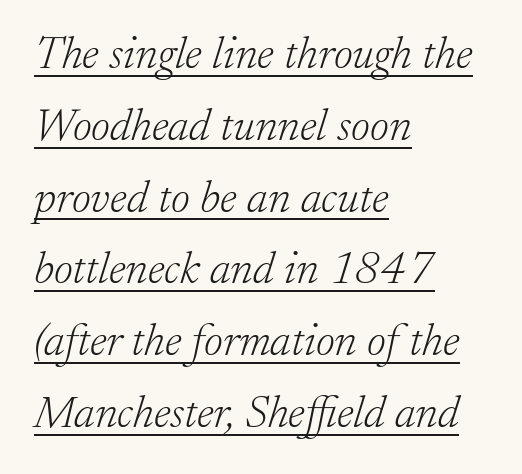
Q: Is the text bold? A: No.
Q: Is the text italic (slanted)? A: Yes, it leans right by about 17 degrees.
Q: Is the typeface a serif or a sans-serif typeface? A: Serif.
Q: Is the text underlined? A: Yes.
Q: How is the paragraph aligned? A: Left-aligned.
Q: Is the spacing between letters normal or unusually wide? A: Normal.
Q: Is the spacing between lines tight, normal or loose? A: Normal.
Q: Width (condensed, normal, or wide)? A: Normal.
Q: Stroke contrast? A: Low.
Q: x-height? A: Small.
Q: Monospaced? A: No.
